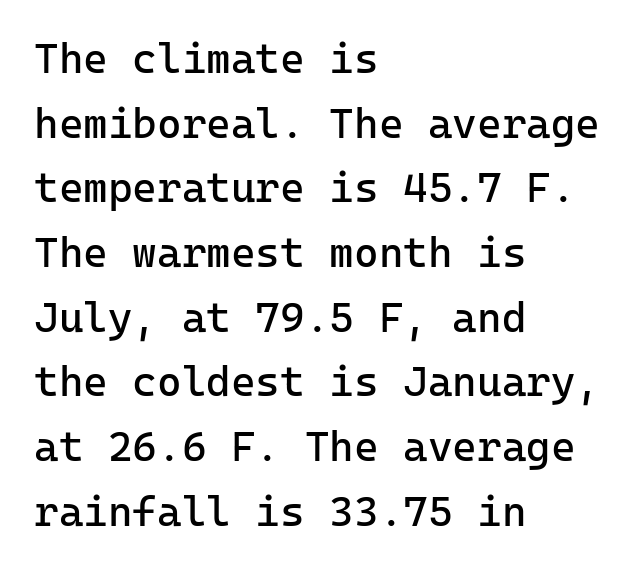
{"serif": "no", "italic": "no", "bold": "no", "weight": "regular", "width": "normal", "stroke_contrast": "low", "x_height": "medium", "monospaced": "yes", "underline": "no", "align": "left", "line_spacing": "normal", "line_spacing_ratio": 1.54, "letter_spacing": "normal", "letter_spacing_em": 0.0, "glyph_px": 42}
